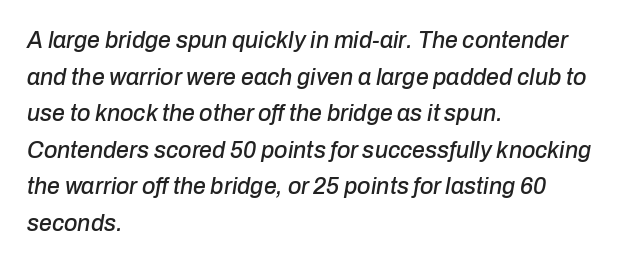
Does the copy run flush right? No — it runs flush left. The rendering keeps characters at their native spacing. Regarding leading, the lines here are spaced in the standard way. When letters slant like this, we call the style italic. This rendering features lettering with no underline.
